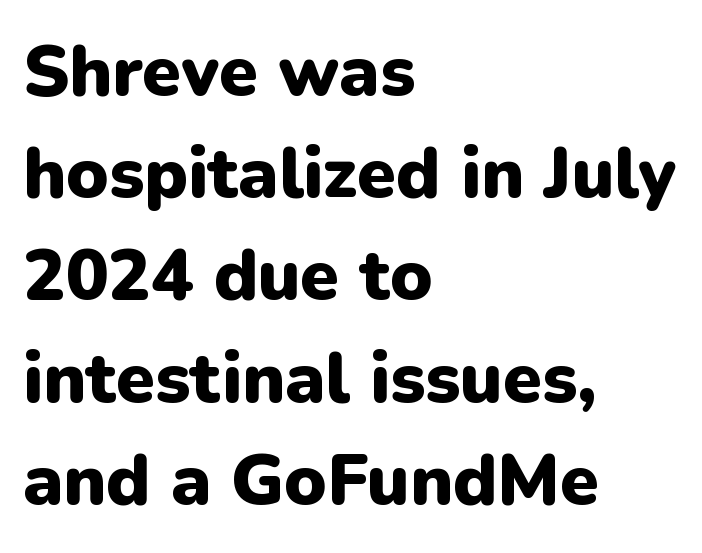
The image shows 71 px heavy sans-serif type, upright; set left-aligned, normal line spacing (1.44x), normal letter spacing, not underlined; low stroke contrast and a medium x-height.
